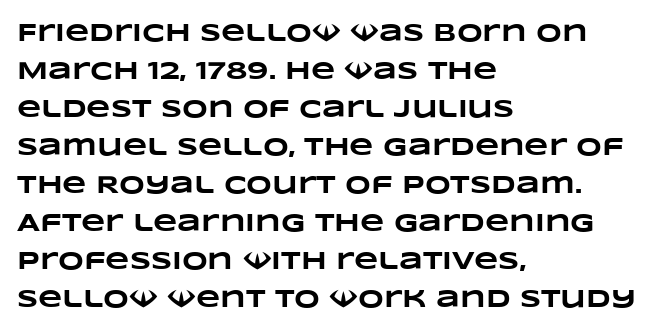
Q: Is the text bold? A: Yes.
Q: Is the text underlined? A: No.
Q: How is the paragraph aligned? A: Left-aligned.
Q: Is the spacing between letters normal or unusually wide? A: Normal.
Q: Is the spacing between lines tight, normal or loose? A: Normal.
